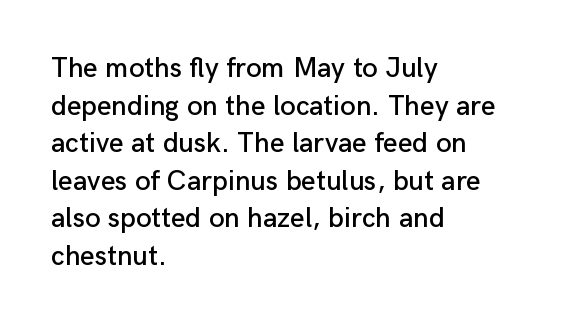
Q: Is the text italic (slanted)? A: No, it is upright.
Q: Is the typeface a serif or a sans-serif typeface? A: Sans-serif.
Q: Is the text underlined? A: No.
Q: How is the paragraph aligned? A: Left-aligned.
Q: Is the spacing between letters normal or unusually wide? A: Normal.
Q: Is the spacing between lines tight, normal or loose? A: Normal.
Q: Width (condensed, normal, or wide)? A: Normal.
Q: Stroke contrast? A: Low.
Q: x-height? A: Medium.
Q: Monospaced? A: No.
